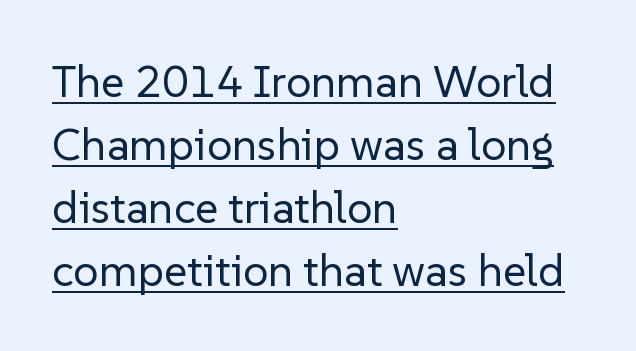
The image shows 45 px regular-weight sans-serif type, upright; set left-aligned, normal line spacing (1.4x), normal letter spacing, underlined; low stroke contrast and a medium x-height.
